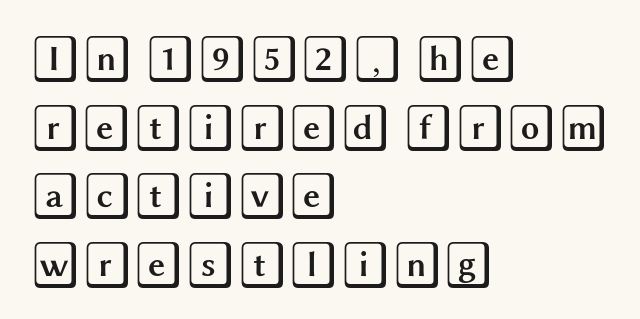
Q: Is the text italic (slanted)? A: No, it is upright.
Q: Is the text underlined? A: No.
Q: How is the paragraph aligned? A: Left-aligned.
Q: Is the spacing between letters normal or unusually wide? A: Normal.
Q: Is the spacing between lines tight, normal or loose? A: Normal.
Q: Width (condensed, normal, or wide)? A: Wide.
Q: x-height? A: Large.
